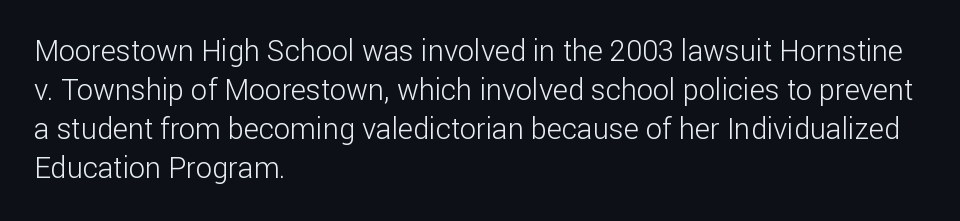
Normally led — the rows are evenly, conventionally spaced. Is the type heavy? It reads as light-to-regular instead. A roman cut, with each character standing at attention. Here the designer chose a conventional face with non-uniform glyph widths. Type style note: lacks serifs. Any mark beneath the type? The region is blank.
